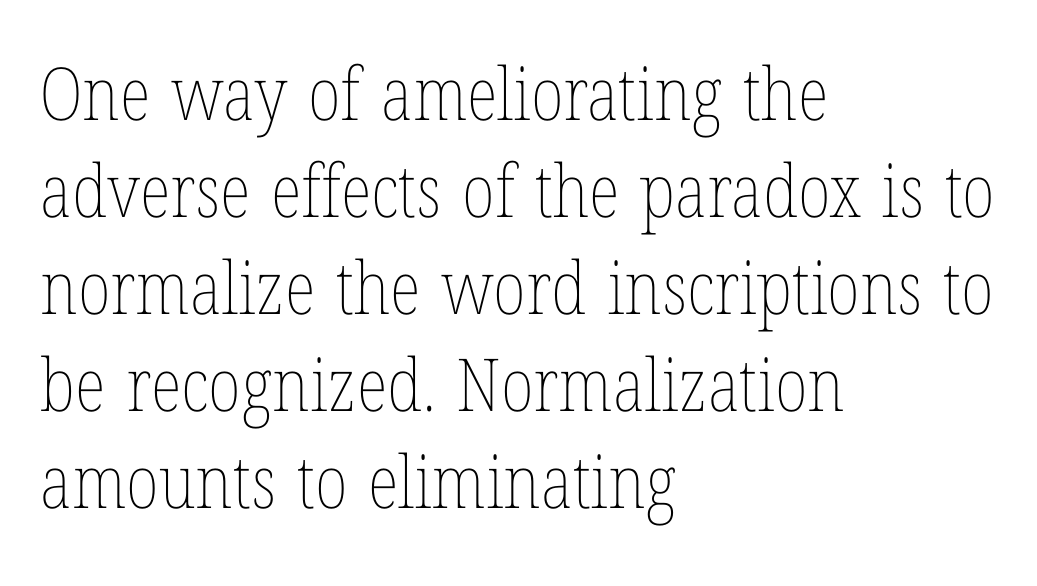
The image shows 73 px thin, condensed type, upright; set left-aligned, normal line spacing (1.33x), normal letter spacing, not underlined; low stroke contrast and a medium x-height.
